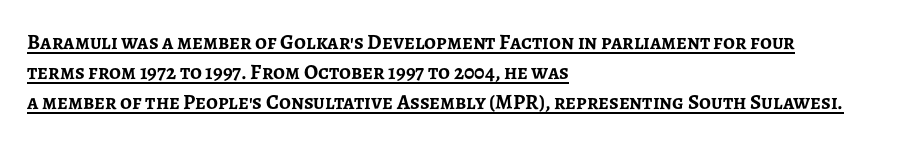
{"italic": "no", "bold": "yes", "underline": "yes", "align": "left", "line_spacing": "normal", "line_spacing_ratio": 1.44, "letter_spacing": "normal", "letter_spacing_em": 0.0, "glyph_px": 21}
